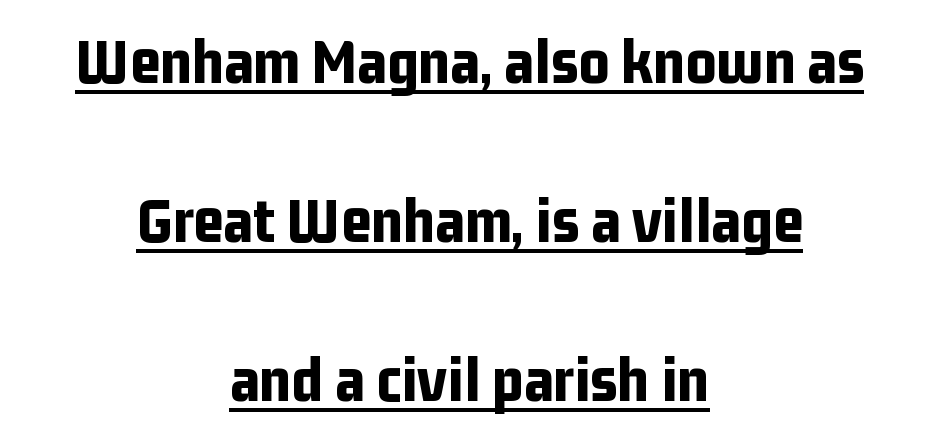
{"serif": "no", "italic": "no", "bold": "yes", "weight": "bold", "width": "condensed", "stroke_contrast": "low", "x_height": "medium", "monospaced": "no", "underline": "yes", "align": "center", "line_spacing": "loose", "line_spacing_ratio": 2.41, "letter_spacing": "normal", "letter_spacing_em": 0.0, "glyph_px": 66}
